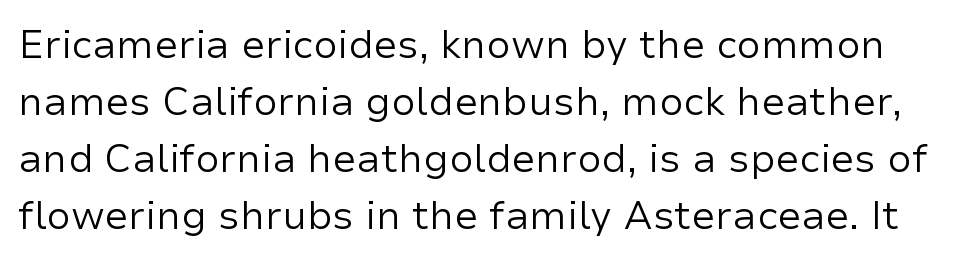
Q: Is the text bold? A: No.
Q: Is the text italic (slanted)? A: No, it is upright.
Q: Is the typeface a serif or a sans-serif typeface? A: Sans-serif.
Q: Is the text underlined? A: No.
Q: Is the spacing between letters normal or unusually wide? A: Normal.
Q: Is the spacing between lines tight, normal or loose? A: Normal.
Q: Width (condensed, normal, or wide)? A: Normal.
Q: Stroke contrast? A: Low.
Q: x-height? A: Medium.
Q: Monospaced? A: No.
